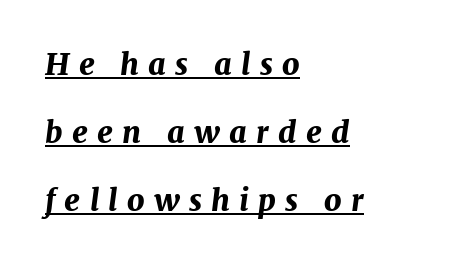
Q: Is the text bold? A: Yes.
Q: Is the text italic (slanted)? A: Yes, it leans right by about 7 degrees.
Q: Is the text underlined? A: Yes.
Q: How is the paragraph aligned? A: Left-aligned.
Q: Is the spacing between letters normal or unusually wide? A: Unusually wide.
Q: Is the spacing between lines tight, normal or loose? A: Loose.
Q: Width (condensed, normal, or wide)? A: Normal.
Q: Stroke contrast? A: Medium.
Q: x-height? A: Medium.
Q: Monospaced? A: No.
